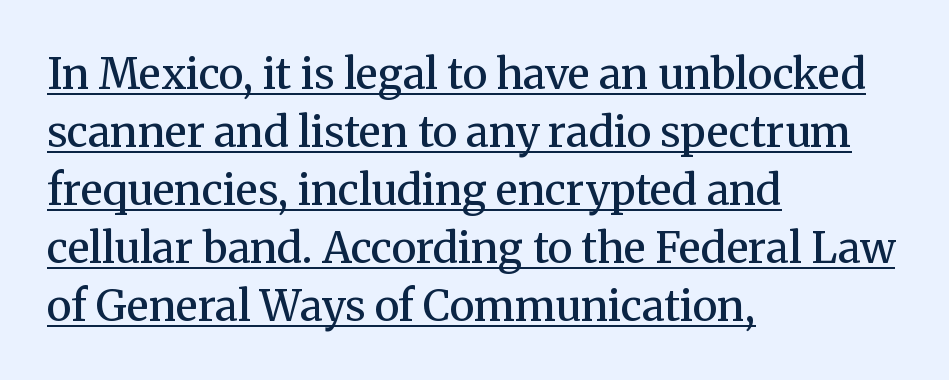
Q: Is the text bold? A: Semi-bold.
Q: Is the text italic (slanted)? A: No, it is upright.
Q: Is the typeface a serif or a sans-serif typeface? A: Serif.
Q: Is the text underlined? A: Yes.
Q: How is the paragraph aligned? A: Left-aligned.
Q: Is the spacing between letters normal or unusually wide? A: Normal.
Q: Is the spacing between lines tight, normal or loose? A: Normal.
Q: Width (condensed, normal, or wide)? A: Normal.
Q: Stroke contrast? A: Medium.
Q: x-height? A: Medium.
Q: Monospaced? A: No.
